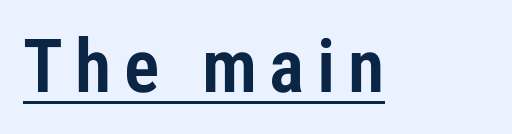
Think of a printed novel: that variable character pitch is what you see here. Every character sits straight up, as roman type does. This is sans-serif lettering, the kind often seen on screens and signage. This is underlined copy, the kind a proofreader might mark for attention.
